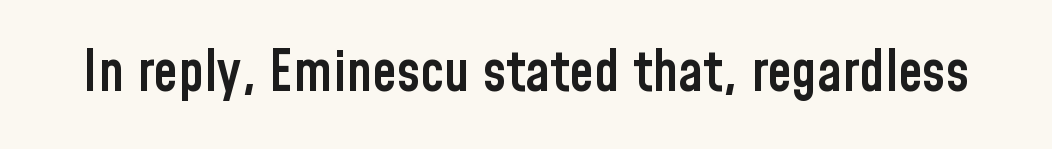
{"serif": "no", "italic": "no", "bold": "semi", "weight": "semibold", "width": "condensed", "stroke_contrast": "low", "x_height": "medium", "monospaced": "no", "underline": "no", "letter_spacing": "normal", "letter_spacing_em": 0.0, "glyph_px": 56}
